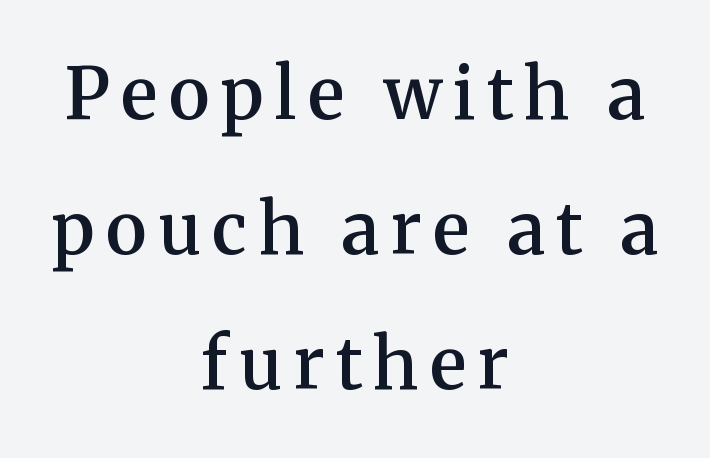
{"serif": "yes", "italic": "no", "bold": "semi", "weight": "semibold", "width": "normal", "stroke_contrast": "medium", "x_height": "medium", "monospaced": "no", "underline": "no", "align": "center", "line_spacing": "loose", "line_spacing_ratio": 1.9, "glyph_px": 71}
